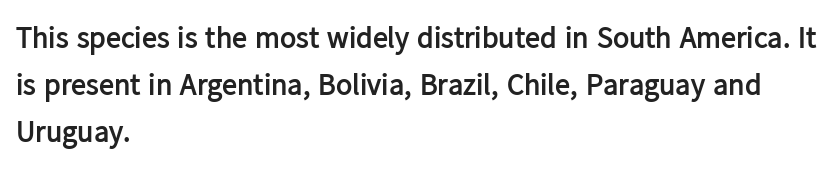
Q: Is the text bold? A: Yes.
Q: Is the text italic (slanted)? A: No, it is upright.
Q: Is the typeface a serif or a sans-serif typeface? A: Sans-serif.
Q: Is the text underlined? A: No.
Q: How is the paragraph aligned? A: Left-aligned.
Q: Is the spacing between letters normal or unusually wide? A: Normal.
Q: Is the spacing between lines tight, normal or loose? A: Normal.
Q: Width (condensed, normal, or wide)? A: Normal.
Q: Stroke contrast? A: Low.
Q: x-height? A: Medium.
Q: Monospaced? A: No.
